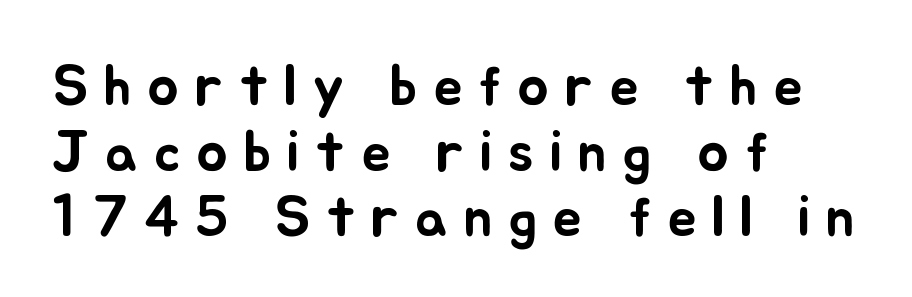
Do the characters align in a grid? No, the font is proportional. What stands out about the letter spacing? Its width — letters are far apart. Italic: no, the glyphs are upright roman. Students, observe: this is what under-led, compact text looks like.
